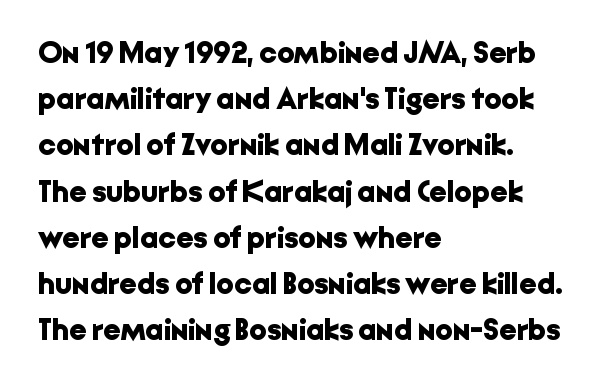
The image shows 31 px bold sans-serif type, upright; set left-aligned, normal line spacing (1.49x), normal letter spacing, not underlined; low stroke contrast and a medium x-height.
